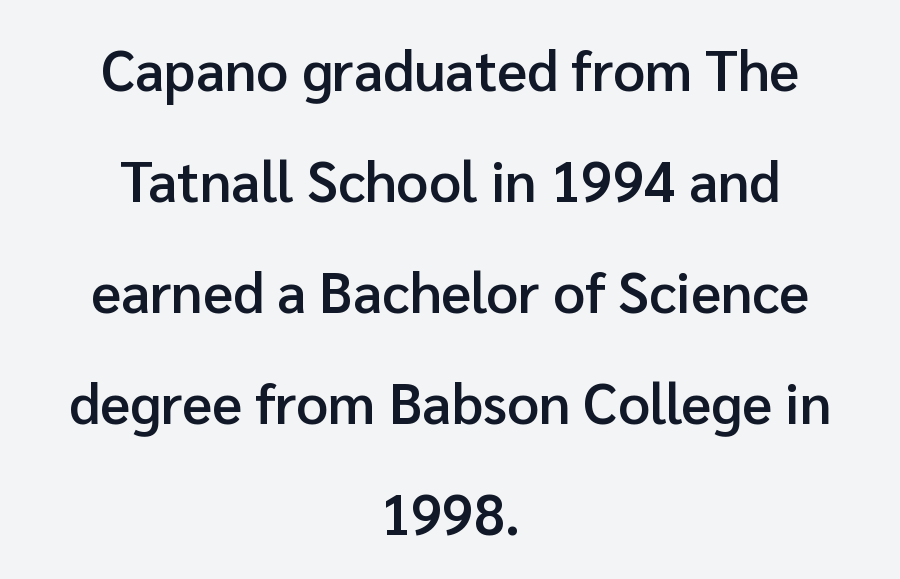
Q: Is the text bold? A: Semi-bold.
Q: Is the text italic (slanted)? A: No, it is upright.
Q: Is the typeface a serif or a sans-serif typeface? A: Sans-serif.
Q: Is the text underlined? A: No.
Q: How is the paragraph aligned? A: Centered.
Q: Is the spacing between letters normal or unusually wide? A: Normal.
Q: Is the spacing between lines tight, normal or loose? A: Loose.
Q: Width (condensed, normal, or wide)? A: Normal.
Q: Stroke contrast? A: Low.
Q: x-height? A: Medium.
Q: Monospaced? A: No.
